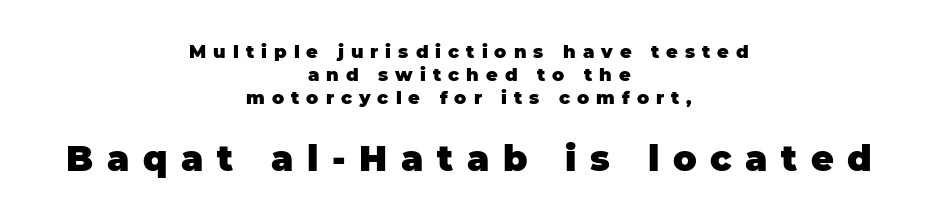
{"serif": "no", "italic": "no", "bold": "yes", "weight": "heavy", "width": "normal", "stroke_contrast": "low", "x_height": "large", "monospaced": "no", "underline": "no", "align": "center", "line_spacing": "normal", "line_spacing_ratio": 1.27, "letter_spacing": "wide", "letter_spacing_em": 0.39, "larger_block": "second", "size_ratio": 1.94, "glyph_px": 35}
